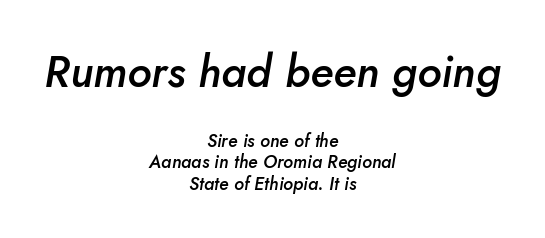
The image shows 44 px semibold type, italic (leaning right); set centered, line spacing 1.18x, normal letter spacing, not underlined; the first (top) block is 2.44x larger; low stroke contrast and a small x-height.
